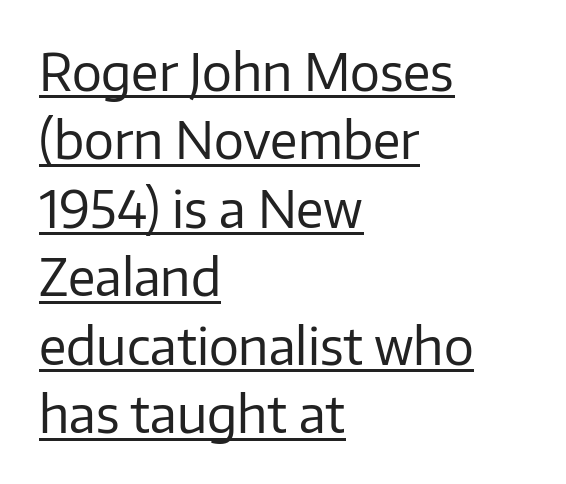
The image shows 50 px regular-weight sans-serif type, upright; set left-aligned, normal line spacing (1.37x), normal letter spacing, underlined; low stroke contrast and a medium x-height.
